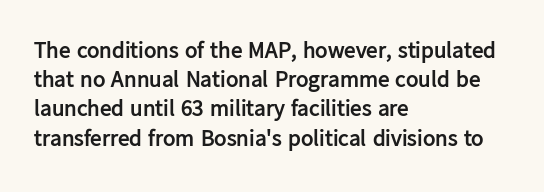
The image shows 23 px bold type, upright; set left-aligned, normal line spacing (1.27x), normal letter spacing, not underlined.
